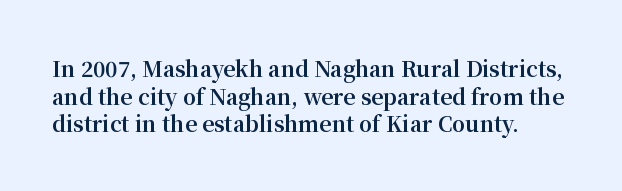
The image shows 21 px bold type, upright; set normal line spacing (1.31x), normal letter spacing, not underlined.
